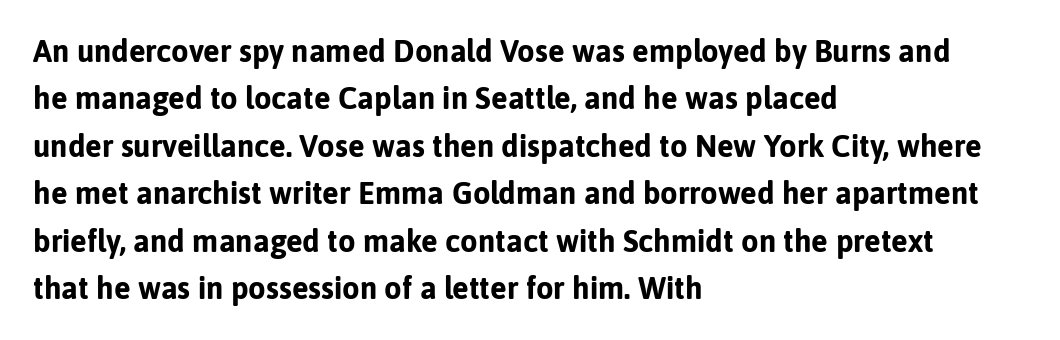
The image shows 31 px bold sans-serif type, upright; set left-aligned, normal line spacing (1.53x), normal letter spacing, not underlined; low stroke contrast and a medium x-height.
